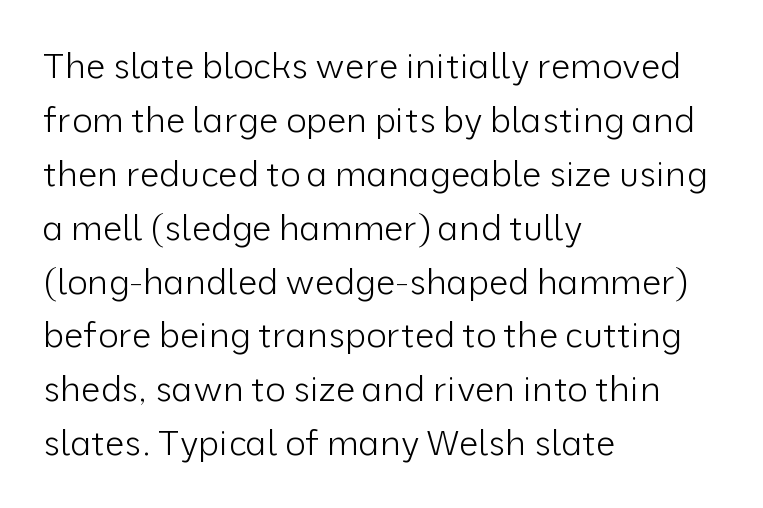
The passage shown is not bold in any degree. The typeface chosen for these lines omits serifs. The rendering keeps characters at their native spacing. A classic flush-left, rag-right setting is used for this passage.
